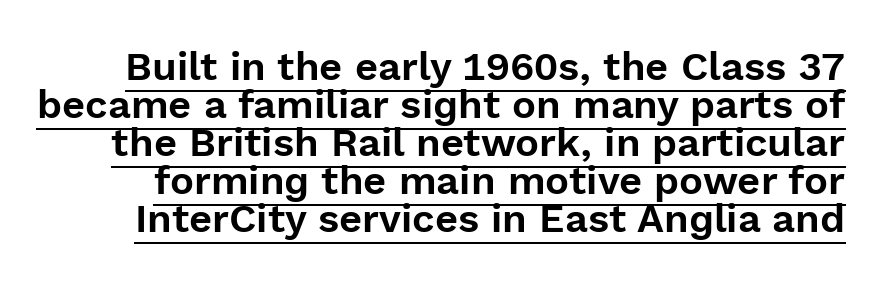
The image shows 40 px sans-serif type, upright; set tight line spacing (0.95x), normal letter spacing, underlined; a medium x-height.
